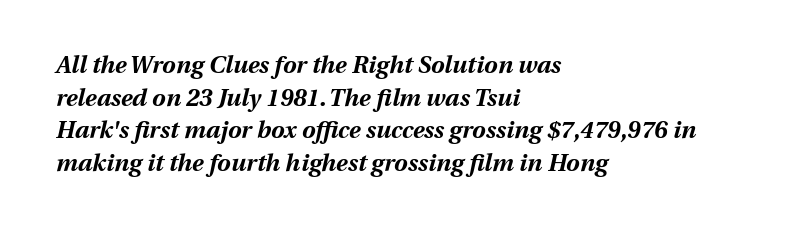
Q: Is the text bold? A: Yes.
Q: Is the text italic (slanted)? A: Yes, it leans right by about 13 degrees.
Q: Is the text underlined? A: No.
Q: How is the paragraph aligned? A: Left-aligned.
Q: Is the spacing between letters normal or unusually wide? A: Normal.
Q: Is the spacing between lines tight, normal or loose? A: Normal.
